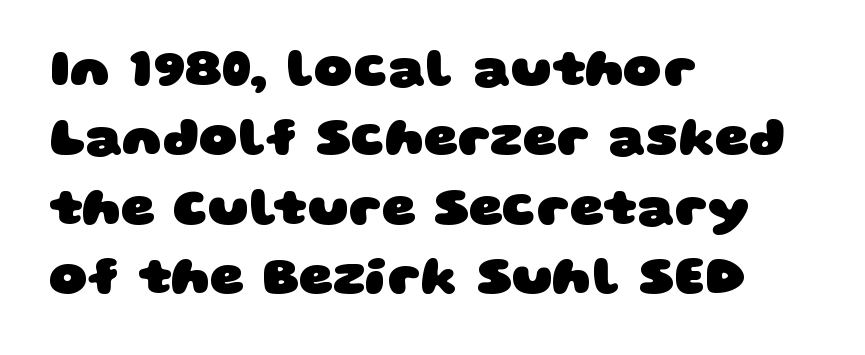
The image shows 53 px heavy, wide sans-serif type; set left-aligned, normal line spacing (1.31x), normal letter spacing, not underlined; low stroke contrast and a large x-height.
